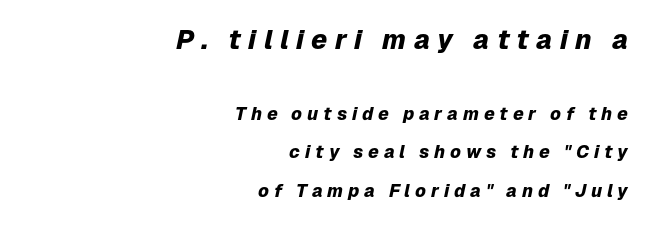
The image shows 27 px bold type, italic (leaning right); set right-aligned, loose line spacing (2.15x), unusually wide letter spacing (+0.27 em), not underlined; the first (top) block is 1.5x larger.
